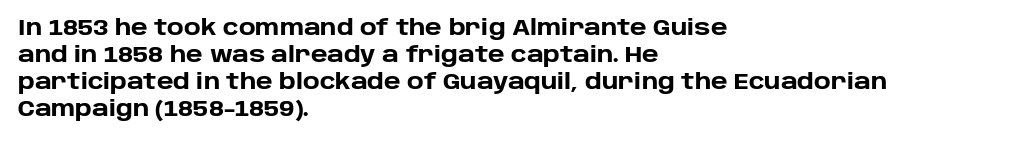
{"italic": "no", "bold": "yes", "underline": "no", "align": "left", "line_spacing": "normal", "line_spacing_ratio": 1.29, "letter_spacing": "normal", "letter_spacing_em": 0.0, "glyph_px": 21}
